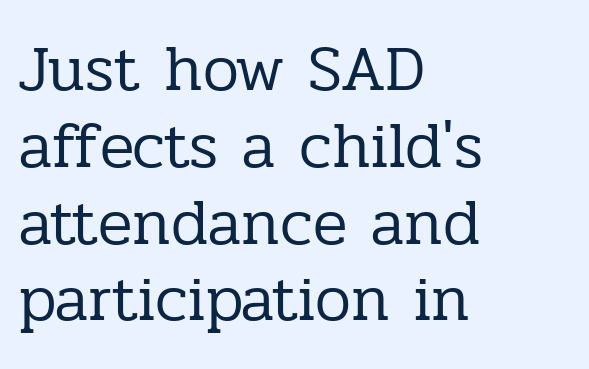
Q: Is the text bold? A: No.
Q: Is the text italic (slanted)? A: No, it is upright.
Q: Is the typeface a serif or a sans-serif typeface? A: Serif.
Q: Is the text underlined? A: No.
Q: How is the paragraph aligned? A: Left-aligned.
Q: Is the spacing between letters normal or unusually wide? A: Normal.
Q: Width (condensed, normal, or wide)? A: Normal.
Q: Stroke contrast? A: Low.
Q: x-height? A: Medium.
Q: Monospaced? A: No.
